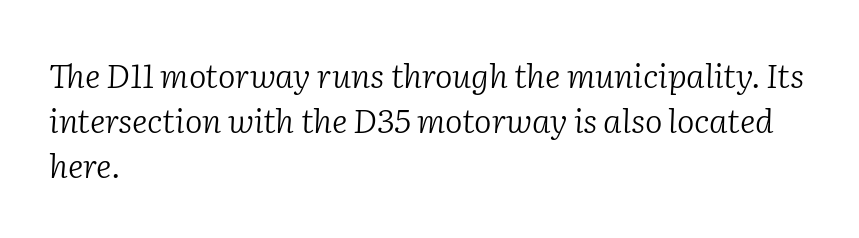
The image shows 33 px light serif type, italic (leaning right); set left-aligned, normal line spacing (1.36x), normal letter spacing, not underlined; low stroke contrast and a medium x-height.
